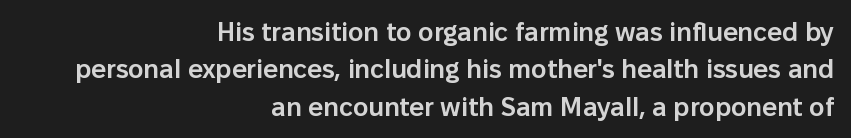
All the whitespace from short lines collects on the left. Leading matches the norm, producing a regular column. Nope, not italic — everything's standing straight. Does extra space separate the letters? No, they use regular spacing. Descender tails drop into unmarked territory. In terms of weight, the rendering is demibold, just under bold.
